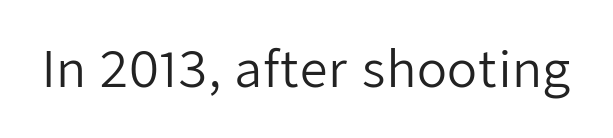
Each letter keeps its own natural width here, so spacing adapts to shape. The letters stand straight up with perfectly vertical stems. Heaviness? Minimal to ordinary, like unemphasized prose. The area under the type is left untouched. A typesetter would label this face a sans.
